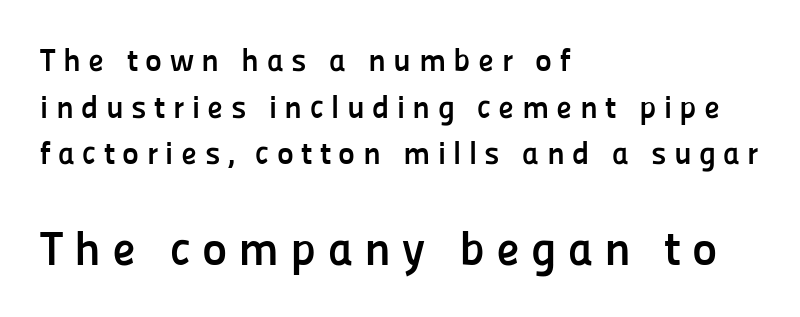
Q: Is the text bold? A: Yes.
Q: Is the text italic (slanted)? A: No, it is upright.
Q: Is the typeface a serif or a sans-serif typeface? A: Sans-serif.
Q: Is the text underlined? A: No.
Q: How is the paragraph aligned? A: Left-aligned.
Q: Is the spacing between letters normal or unusually wide? A: Unusually wide.
Q: Is the spacing between lines tight, normal or loose? A: Normal.
Q: Which block of text is set in a larger size, the first (top) or the second (bottom)? A: The second (bottom) one.
Q: Width (condensed, normal, or wide)? A: Normal.
Q: Stroke contrast? A: Low.
Q: x-height? A: Medium.
Q: Monospaced? A: No.
